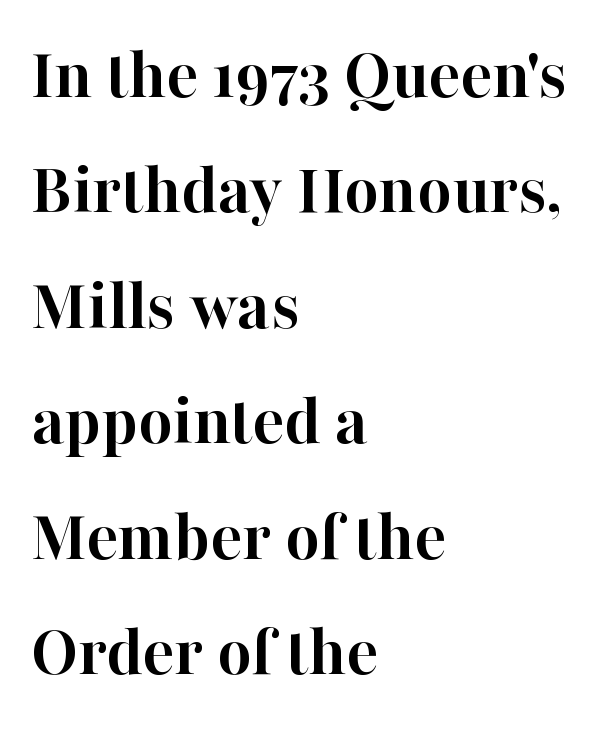
Q: Is the text bold? A: Yes.
Q: Is the text italic (slanted)? A: No, it is upright.
Q: Is the typeface a serif or a sans-serif typeface? A: Serif.
Q: Is the text underlined? A: No.
Q: How is the paragraph aligned? A: Left-aligned.
Q: Is the spacing between letters normal or unusually wide? A: Normal.
Q: Is the spacing between lines tight, normal or loose? A: Normal.
Q: Width (condensed, normal, or wide)? A: Normal.
Q: Stroke contrast? A: High.
Q: x-height? A: Medium.
Q: Monospaced? A: No.
